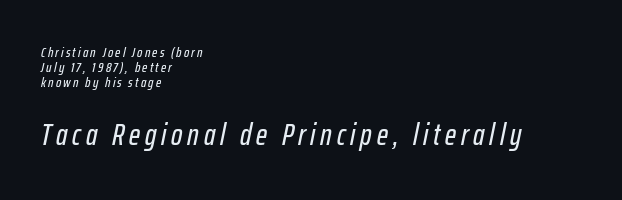
The letters are slanted; this is an italic face. Nobody drew a line under any word here. Spacing verdict: proportional, widths tailored to each character. Note: smaller setting up top, larger setting below.
